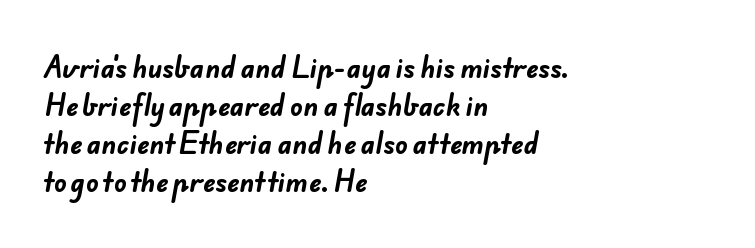
{"bold": "yes", "underline": "no", "align": "left", "line_spacing": "normal", "line_spacing_ratio": 1.46, "letter_spacing": "normal", "letter_spacing_em": 0.0, "glyph_px": 26}
